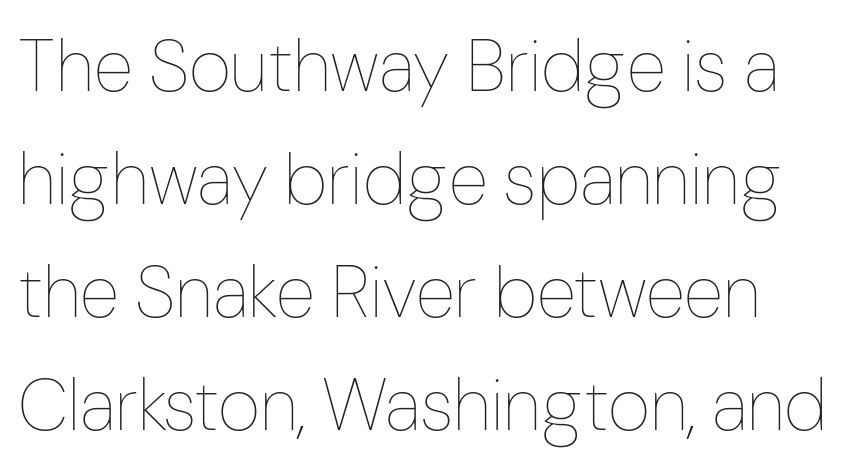
The image shows 73 px thin, condensed type, upright; set normal line spacing (1.55x), normal letter spacing, not underlined; low stroke contrast and a medium x-height.
